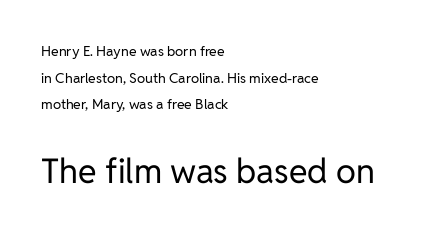
One glance says open: line gaps are wider than usual. Look at the tracking — it's just the regular setting, nothing added. Typeset ragged right — the left edge is the straight one. The type sits square on the baseline with zero lean.
